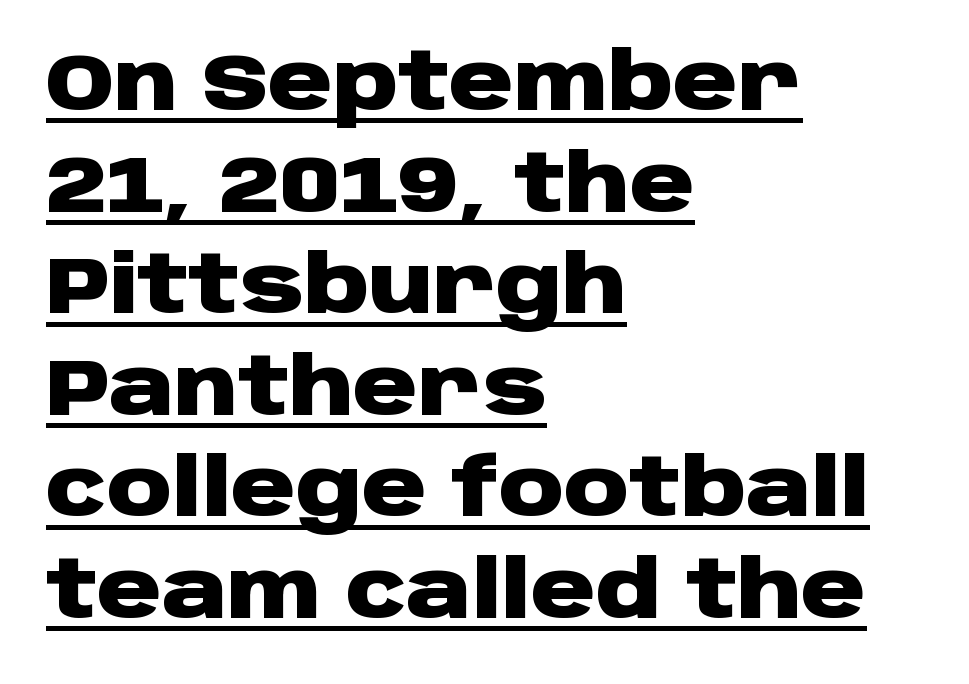
The image shows 80 px heavy, wide sans-serif type, upright; set left-aligned, normal line spacing (1.27x), normal letter spacing, underlined; low stroke contrast and a large x-height.
